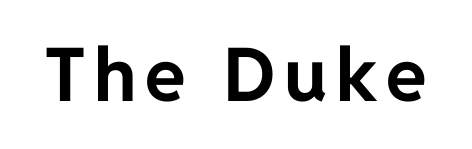
{"serif": "no", "italic": "no", "bold": "yes", "weight": "bold", "width": "normal", "stroke_contrast": "low", "x_height": "medium", "monospaced": "no", "underline": "no", "glyph_px": 74}
